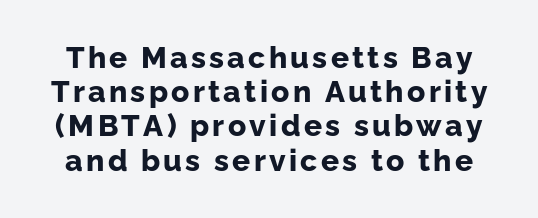
Q: Is the text bold? A: Yes.
Q: Is the text italic (slanted)? A: No, it is upright.
Q: Is the typeface a serif or a sans-serif typeface? A: Sans-serif.
Q: Is the text underlined? A: No.
Q: Is the spacing between lines tight, normal or loose? A: Tight.
Q: Width (condensed, normal, or wide)? A: Normal.
Q: Stroke contrast? A: Low.
Q: x-height? A: Medium.
Q: Monospaced? A: No.
